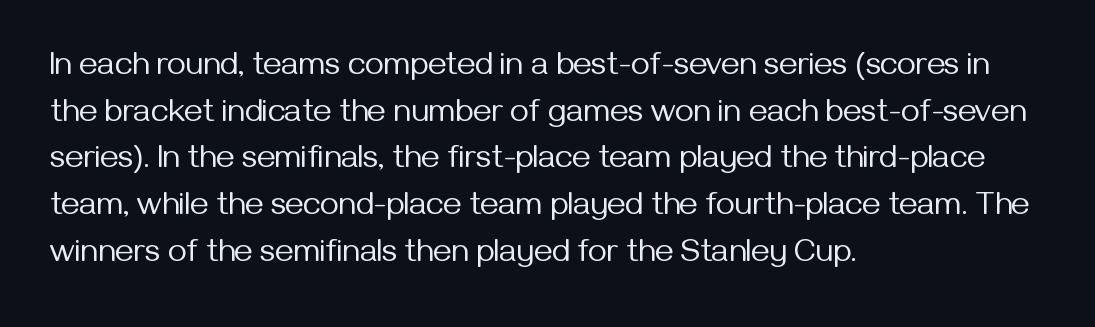
Alignment: flush left. Plain, unruled lines of type. Does the leading feel generous? No, just average. Weight: in the light-to-regular range. The font family rendered here belongs to the sans-serif group.
